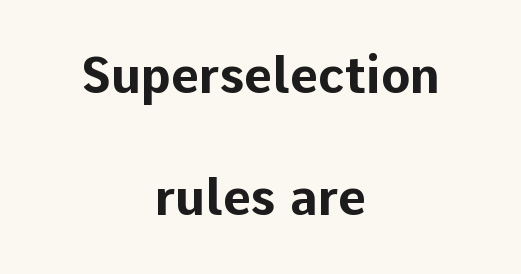
{"serif": "no", "italic": "no", "bold": "yes", "weight": "bold", "width": "normal", "stroke_contrast": "low", "x_height": "medium", "monospaced": "no", "underline": "no", "align": "center", "line_spacing": "loose", "line_spacing_ratio": 2.49, "letter_spacing": "normal", "letter_spacing_em": 0.0, "glyph_px": 49}
